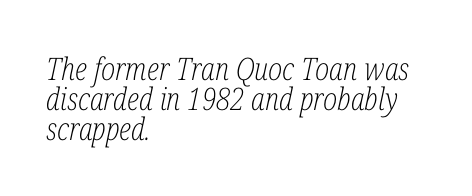
The image shows 31 px light, condensed serif type, italic (leaning right); set left-aligned, tight line spacing (0.96x), normal letter spacing, not underlined; low stroke contrast and a medium x-height.
